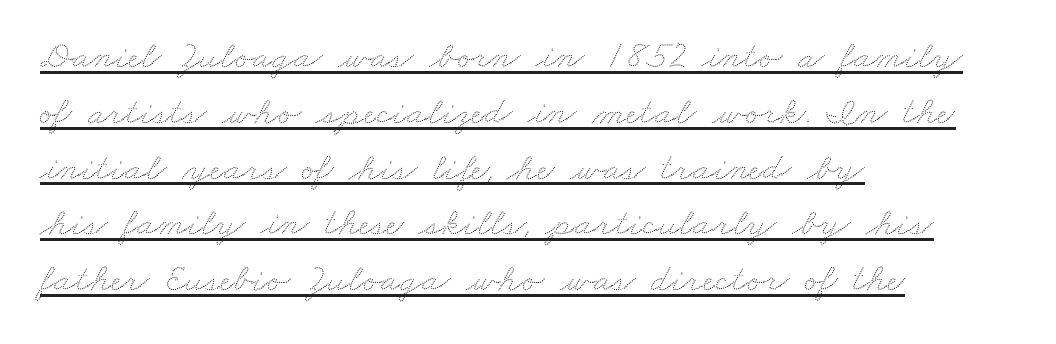
{"width": "wide", "stroke_contrast": "low", "x_height": "small", "monospaced": "no", "underline": "yes", "align": "left", "line_spacing": "normal", "line_spacing_ratio": 1.43, "letter_spacing": "normal", "letter_spacing_em": 0.0, "glyph_px": 39}
